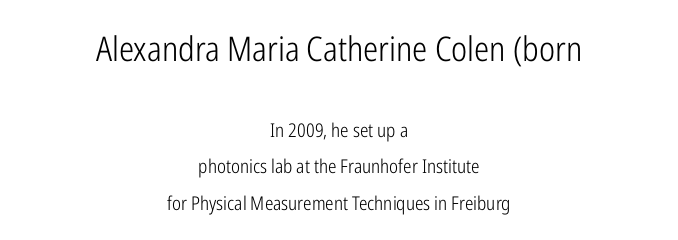
{"serif": "no", "italic": "no", "bold": "no", "weight": "light", "width": "condensed", "stroke_contrast": "low", "x_height": "medium", "monospaced": "no", "underline": "no", "align": "center", "line_spacing": "loose", "line_spacing_ratio": 1.91, "letter_spacing": "normal", "letter_spacing_em": 0.0, "larger_block": "first", "size_ratio": 1.79, "glyph_px": 34}
